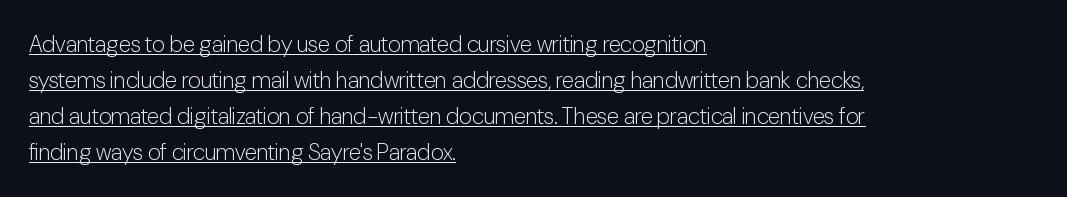
{"italic": "no", "bold": "no", "underline": "yes", "align": "left", "line_spacing": "normal", "line_spacing_ratio": 1.56, "letter_spacing": "normal", "letter_spacing_em": 0.0, "glyph_px": 23}
